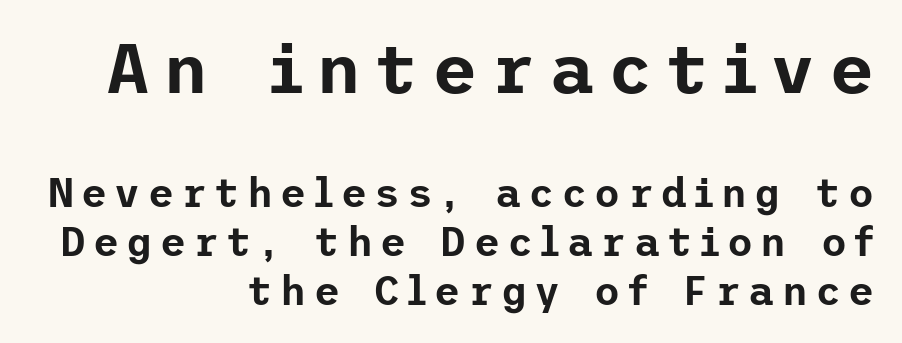
Is the block centered? No — it sits flush against the right margin. Grotesque or geometric, the face here clearly has no serifs. The letters stand straight up with perfectly vertical stems. Plain, unruled lines of type.
